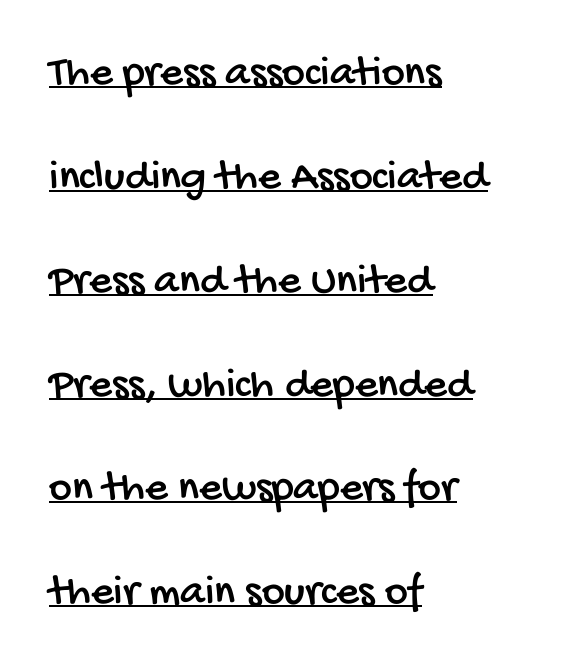
Q: Is the typeface a serif or a sans-serif typeface? A: Sans-serif.
Q: Is the text underlined? A: Yes.
Q: How is the paragraph aligned? A: Left-aligned.
Q: Is the spacing between letters normal or unusually wide? A: Normal.
Q: Is the spacing between lines tight, normal or loose? A: Loose.
Q: Width (condensed, normal, or wide)? A: Condensed.
Q: Stroke contrast? A: Low.
Q: x-height? A: Large.
Q: Monospaced? A: No.
